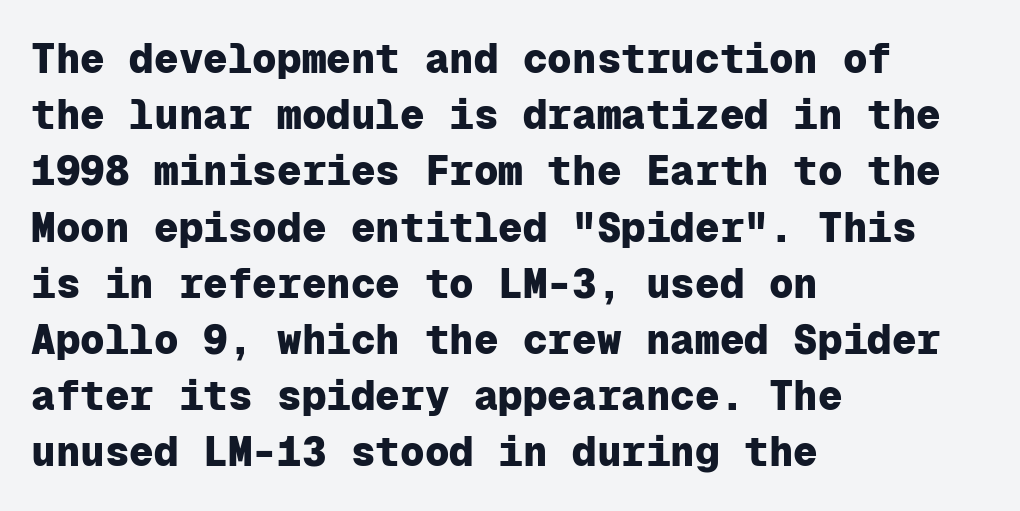
{"serif": "no", "italic": "no", "bold": "yes", "weight": "heavy", "width": "normal", "stroke_contrast": "low", "x_height": "medium", "monospaced": "yes", "underline": "no", "align": "left", "line_spacing": "normal", "line_spacing_ratio": 1.37, "letter_spacing": "normal", "letter_spacing_em": 0.0, "glyph_px": 41}
